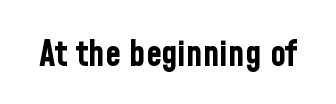
The text was rendered using a sans face with plain stroke endings. The gap between lines stays unmarked. What stands out about the letter spacing? Nothing — it is the standard amount. Strong, thick strokes mark this as bold type. Ascenders rise straight up at ninety degrees. The rendering uses natural spacing where letterforms have individual widths.
